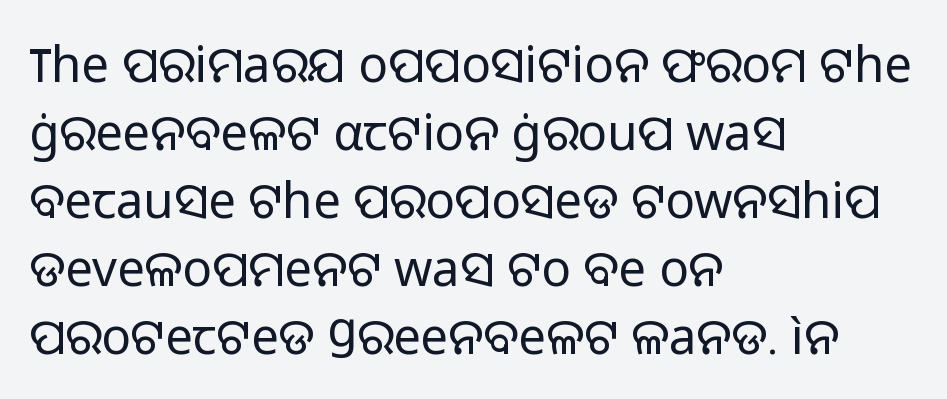
Q: Is the text bold? A: No.
Q: Is the text italic (slanted)? A: No, it is upright.
Q: Is the typeface a serif or a sans-serif typeface? A: Sans-serif.
Q: Is the text underlined? A: No.
Q: How is the paragraph aligned? A: Left-aligned.
Q: Is the spacing between letters normal or unusually wide? A: Normal.
Q: Is the spacing between lines tight, normal or loose? A: Normal.
Q: Width (condensed, normal, or wide)? A: Normal.
Q: Stroke contrast? A: Low.
Q: x-height? A: Medium.
Q: Monospaced? A: No.
